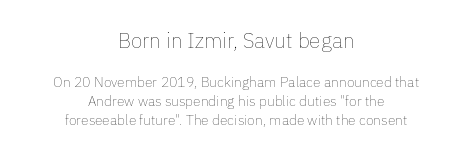
Characters remain perfectly vertical along every line. The block of text has a typical density, with ordinary space between rows. The typeface has the unassuming heft of standard copy or less. Teacher's note: observe the equal gaps on both sides — that is centered alignment. Larger block? The one above; the one below is distinctly smaller. No extra tracking has been applied to these lines.
